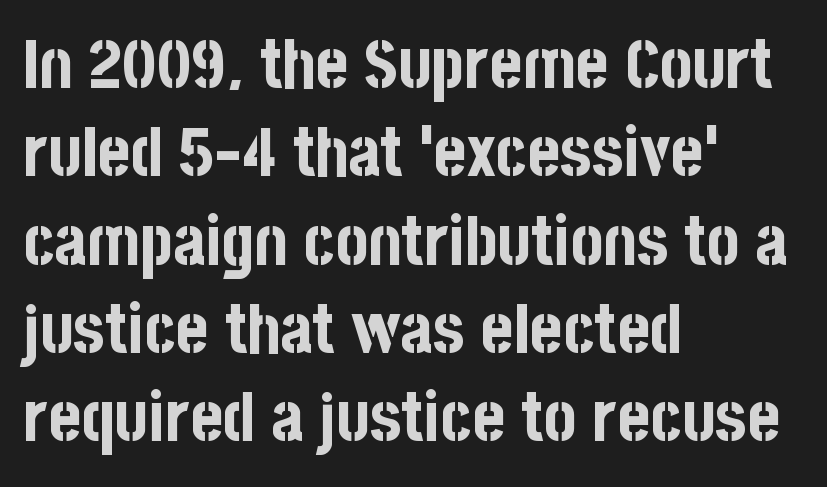
Q: Is the text bold? A: Yes.
Q: Is the text italic (slanted)? A: No, it is upright.
Q: Is the typeface a serif or a sans-serif typeface? A: Sans-serif.
Q: Is the text underlined? A: No.
Q: How is the paragraph aligned? A: Left-aligned.
Q: Is the spacing between letters normal or unusually wide? A: Normal.
Q: Is the spacing between lines tight, normal or loose? A: Normal.
Q: Width (condensed, normal, or wide)? A: Condensed.
Q: Stroke contrast? A: Low.
Q: x-height? A: Large.
Q: Monospaced? A: No.
